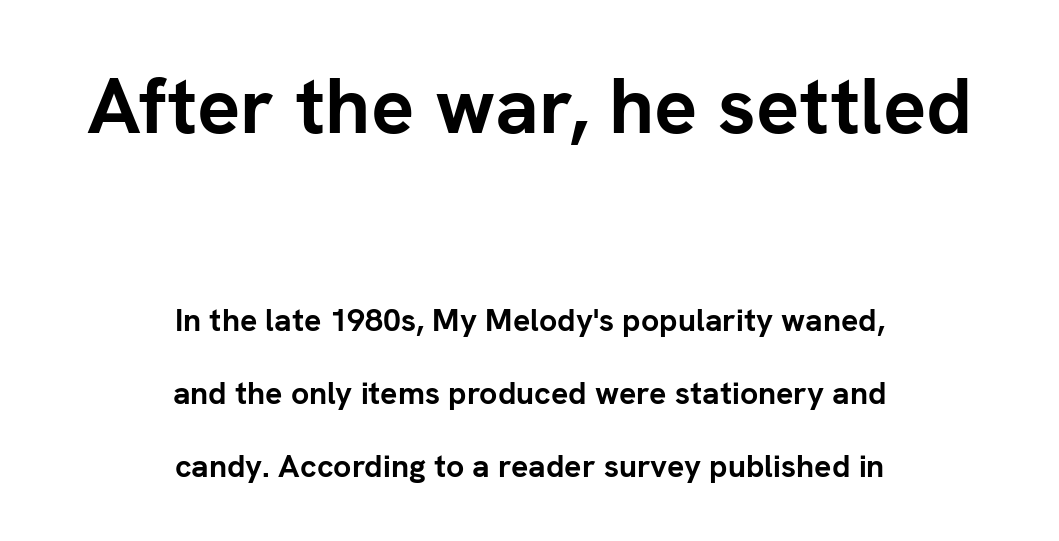
{"serif": "no", "italic": "no", "bold": "yes", "weight": "semibold", "width": "normal", "stroke_contrast": "low", "x_height": "medium", "monospaced": "no", "underline": "no", "align": "center", "line_spacing": "loose", "line_spacing_ratio": 2.28, "letter_spacing": "normal", "letter_spacing_em": 0.0, "larger_block": "first", "size_ratio": 2.5, "glyph_px": 80}
